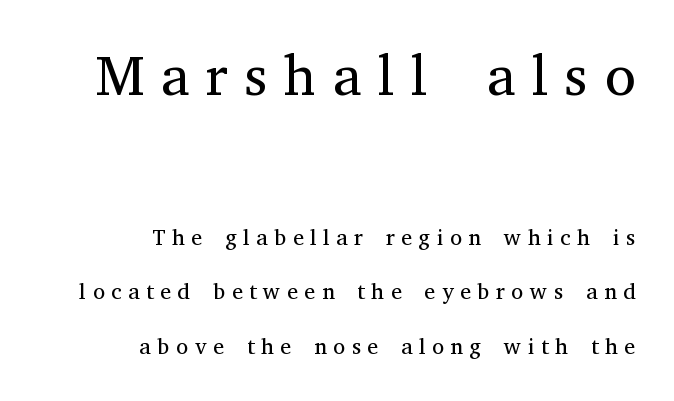
{"serif": "yes", "italic": "no", "bold": "no", "weight": "regular", "width": "normal", "stroke_contrast": "medium", "x_height": "medium", "monospaced": "no", "underline": "no", "align": "right", "line_spacing": "loose", "line_spacing_ratio": 2.48, "letter_spacing": "wide", "letter_spacing_em": 0.3, "larger_block": "first", "size_ratio": 2.55, "glyph_px": 56}
